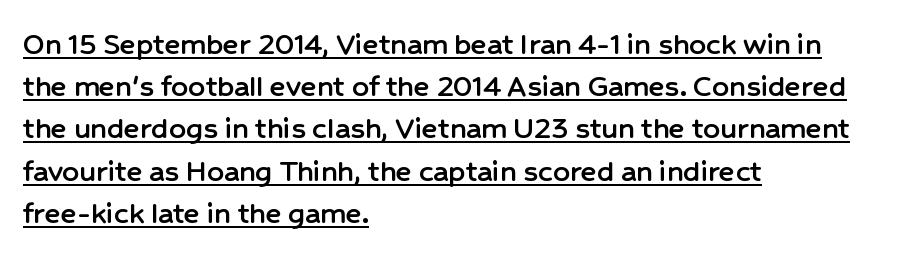
Does the leading feel generous? No, just average. A roman cut, with each character standing at attention. Notice how a bar underscores the lettering throughout. The passage shown is typed in a proportional face where columns would drift. Look at the bottom of the vertical strokes: they stop flat, with no serifs.
